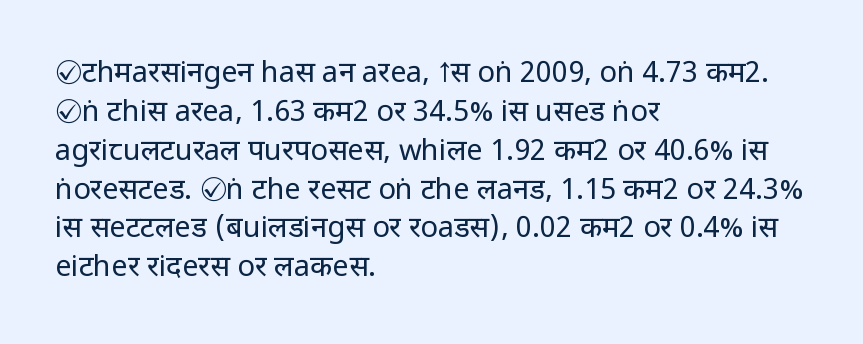
No letter is thick-stroked: the sample isn't bold. The rendering keeps characters at their native spacing. The face used here is a sans, in the tradition of grotesques and geometrics. The space between consecutive lines is moderate. All the whitespace from short lines collects on the right.
